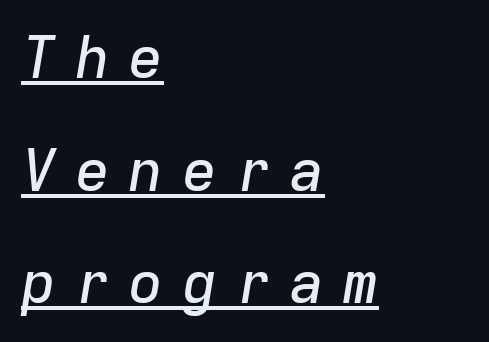
Q: Is the text italic (slanted)? A: Yes, it leans right by about 9 degrees.
Q: Is the text underlined? A: Yes.
Q: How is the paragraph aligned? A: Left-aligned.
Q: Is the spacing between letters normal or unusually wide? A: Unusually wide.
Q: Is the spacing between lines tight, normal or loose? A: Loose.
Q: Width (condensed, normal, or wide)? A: Normal.
Q: Stroke contrast? A: Low.
Q: x-height? A: Medium.
Q: Monospaced? A: Yes.
